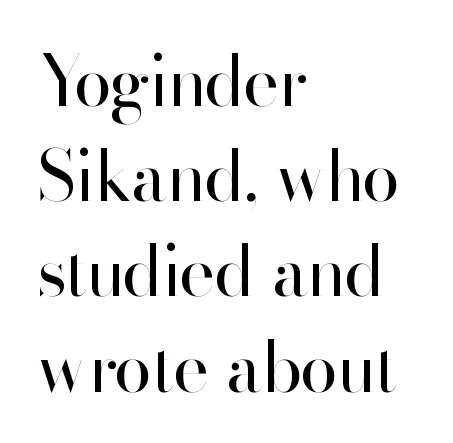
The image shows 69 px regular-weight sans-serif type, upright; set left-aligned, normal line spacing (1.38x), normal letter spacing, not underlined; high stroke contrast and a small x-height.
